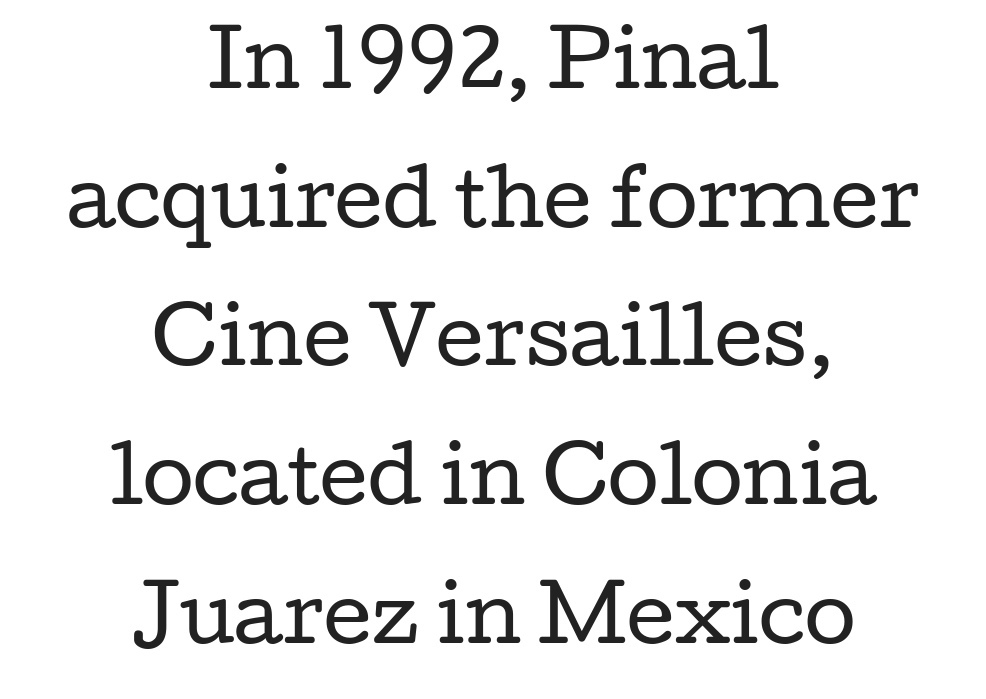
{"serif": "yes", "italic": "no", "bold": "no", "weight": "regular", "width": "wide", "stroke_contrast": "low", "x_height": "medium", "monospaced": "no", "underline": "no", "align": "center", "line_spacing_ratio": 1.85, "letter_spacing": "normal", "letter_spacing_em": 0.0, "glyph_px": 75}
